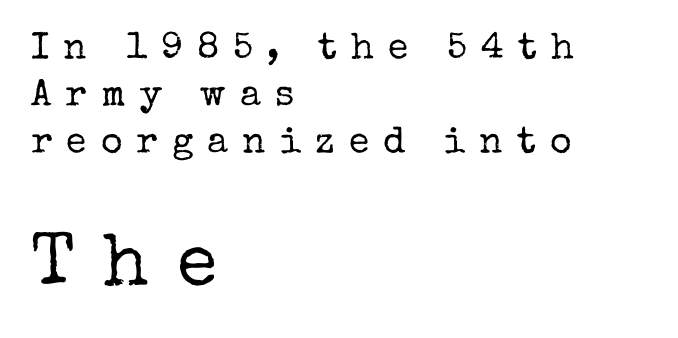
Q: Is the text bold? A: No.
Q: Is the text italic (slanted)? A: No, it is upright.
Q: Is the typeface a serif or a sans-serif typeface? A: Serif.
Q: Is the text underlined? A: No.
Q: How is the paragraph aligned? A: Left-aligned.
Q: Is the spacing between letters normal or unusually wide? A: Unusually wide.
Q: Is the spacing between lines tight, normal or loose? A: Normal.
Q: Which block of text is set in a larger size, the first (top) or the second (bottom)? A: The second (bottom) one.
Q: Width (condensed, normal, or wide)? A: Normal.
Q: Stroke contrast? A: Low.
Q: x-height? A: Medium.
Q: Monospaced? A: No.
